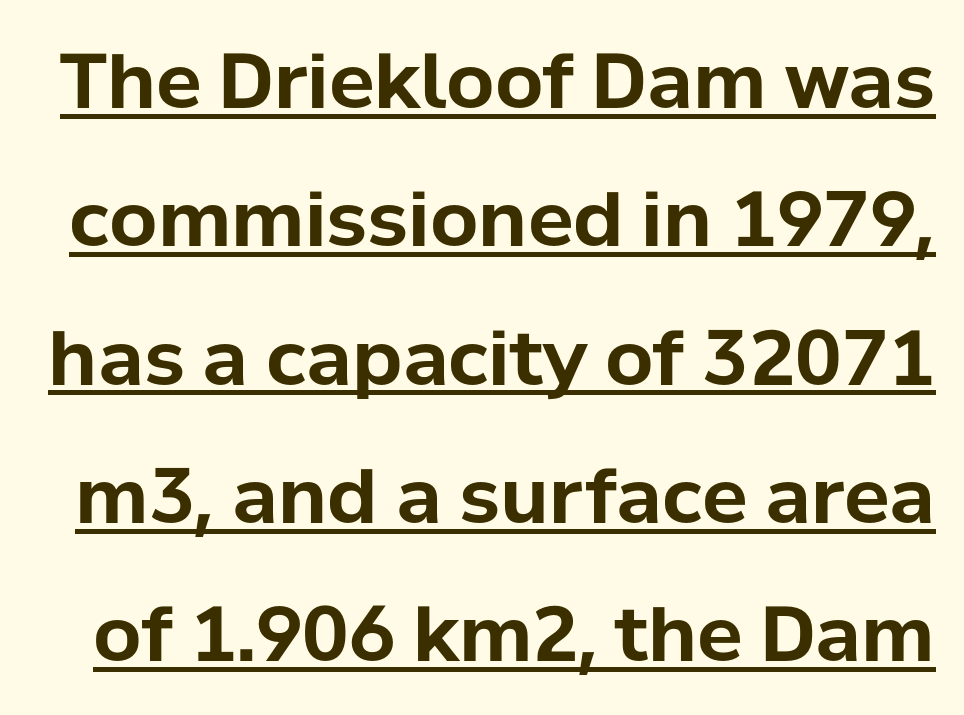
The image shows 76 px bold sans-serif type, upright; set line spacing 1.82x, normal letter spacing, underlined; low stroke contrast and a medium x-height.
